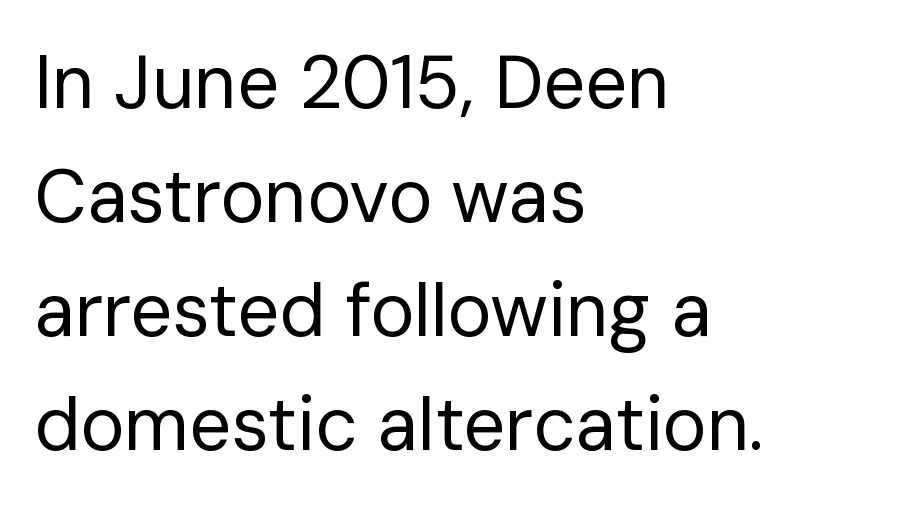
{"serif": "no", "italic": "no", "bold": "no", "weight": "regular", "width": "normal", "stroke_contrast": "low", "x_height": "medium", "monospaced": "no", "underline": "no", "align": "left", "line_spacing": "normal", "line_spacing_ratio": 1.54, "letter_spacing": "normal", "letter_spacing_em": 0.0, "glyph_px": 74}
